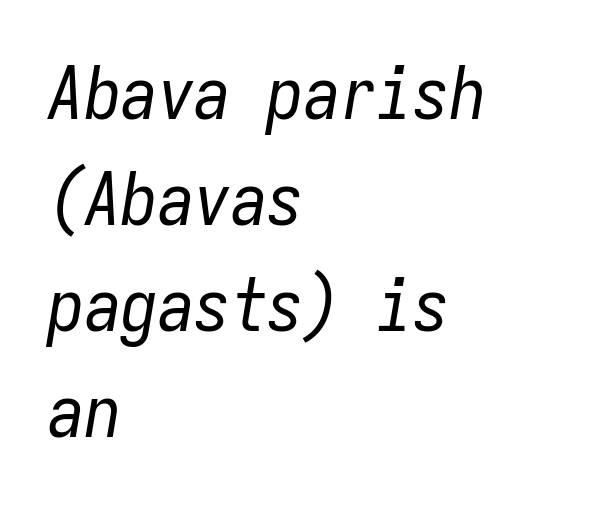
The image shows 73 px regular-weight, condensed type, italic (leaning right), monospaced; set left-aligned, normal line spacing (1.45x), normal letter spacing, not underlined; low stroke contrast and a medium x-height.
